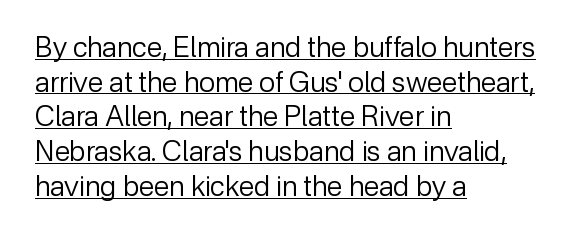
The image shows 28 px regular-weight sans-serif type, upright; set left-aligned, line spacing 1.24x, normal letter spacing, underlined; low stroke contrast and a medium x-height.
